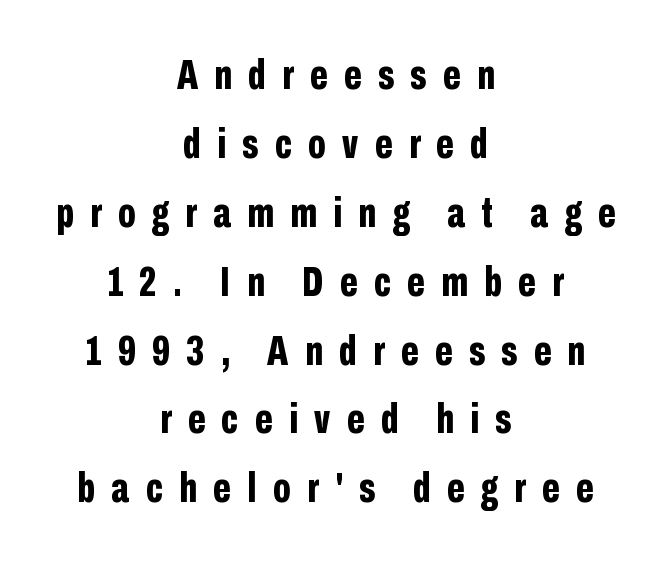
The image shows 42 px bold, condensed sans-serif type, upright; set centered, normal line spacing (1.64x), unusually wide letter spacing (+0.39 em), not underlined; low stroke contrast and a medium x-height.
